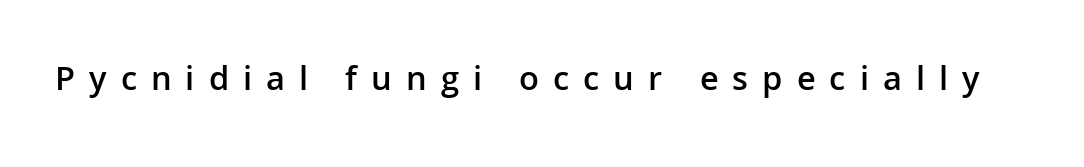
{"serif": "no", "italic": "no", "bold": "semi", "weight": "semibold", "width": "normal", "stroke_contrast": "low", "x_height": "medium", "monospaced": "no", "underline": "no", "letter_spacing": "wide", "letter_spacing_em": 0.4, "glyph_px": 35}
